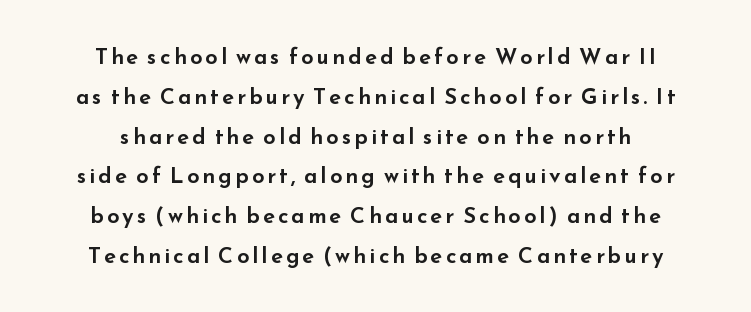
This is roman type, the default non-slanted kind. The words here are not underlined. These lines stack symmetrically, like a column narrowing and widening about its center.
